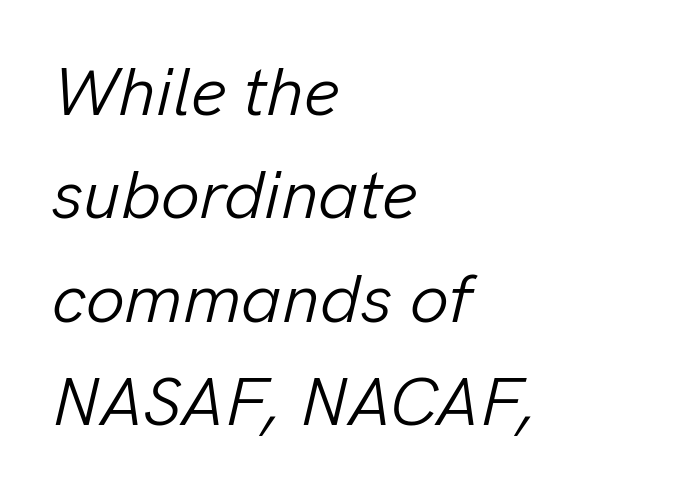
The image shows 69 px light type, italic (leaning right); set left-aligned, normal line spacing (1.5x), normal letter spacing, not underlined; low stroke contrast and a medium x-height.
